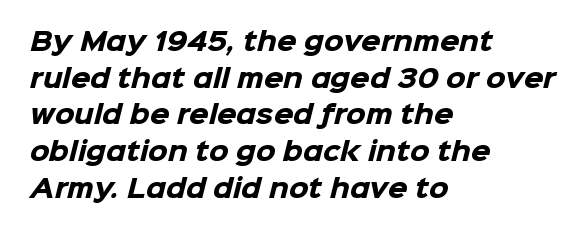
Q: Is the text bold? A: Yes.
Q: Is the text underlined? A: No.
Q: How is the paragraph aligned? A: Left-aligned.
Q: Is the spacing between letters normal or unusually wide? A: Normal.
Q: Is the spacing between lines tight, normal or loose? A: Normal.
